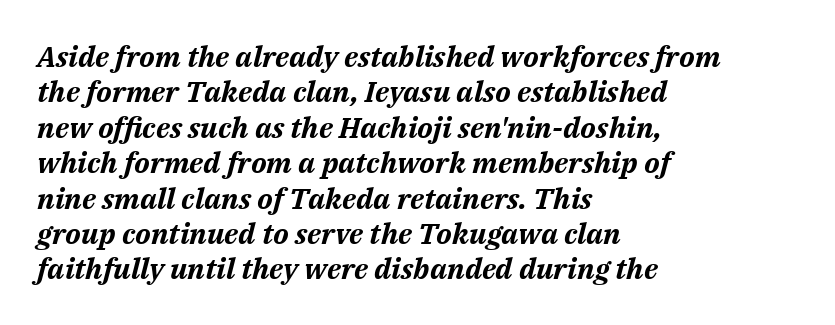
The image shows 29 px bold type, italic (leaning right); set left-aligned, line spacing 1.22x, normal letter spacing, not underlined; medium stroke contrast and a medium x-height.
